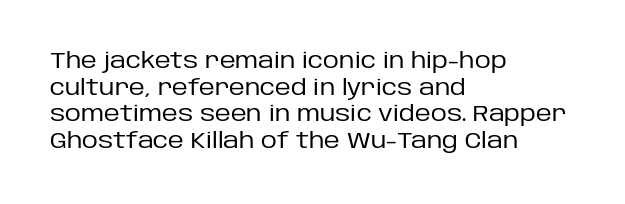
The image shows 22 px text type, upright; set left-aligned, line spacing 1.21x, normal letter spacing, not underlined.
